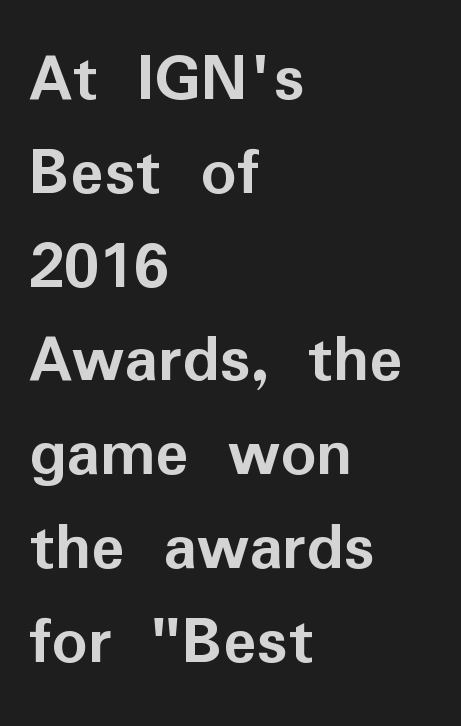
Q: Is the text bold? A: Yes.
Q: Is the text italic (slanted)? A: No, it is upright.
Q: Is the typeface a serif or a sans-serif typeface? A: Sans-serif.
Q: Is the text underlined? A: No.
Q: How is the paragraph aligned? A: Left-aligned.
Q: Is the spacing between letters normal or unusually wide? A: Normal.
Q: Is the spacing between lines tight, normal or loose? A: Normal.
Q: Width (condensed, normal, or wide)? A: Normal.
Q: Stroke contrast? A: Low.
Q: x-height? A: Medium.
Q: Monospaced? A: No.
